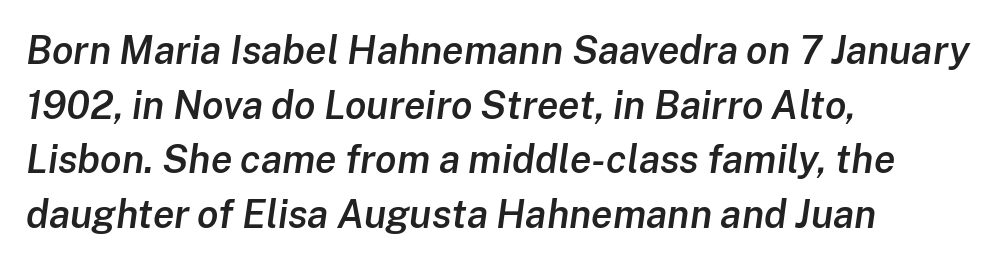
Q: Is the text bold? A: Semi-bold.
Q: Is the text italic (slanted)? A: Yes, it leans right by about 8 degrees.
Q: Is the text underlined? A: No.
Q: How is the paragraph aligned? A: Left-aligned.
Q: Is the spacing between letters normal or unusually wide? A: Normal.
Q: Is the spacing between lines tight, normal or loose? A: Normal.
Q: Width (condensed, normal, or wide)? A: Normal.
Q: Stroke contrast? A: Low.
Q: x-height? A: Medium.
Q: Monospaced? A: No.
